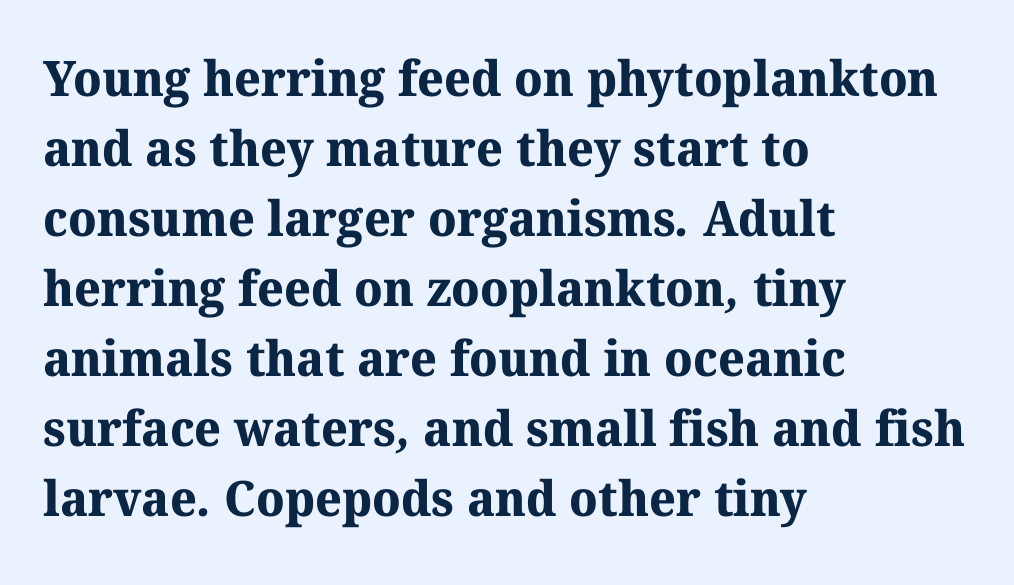
Horizontal alignment here is leftward, the default for most running prose. The designer went with a serif here, giving each stem small feet. There is no visible air inserted between adjacent glyphs. Vertically, the passage feels balanced, rows spaced as you'd expect. Each letter keeps its own natural width here, so spacing adapts to shape. Bold? Absolutely — the strokes are thick and heavy.
